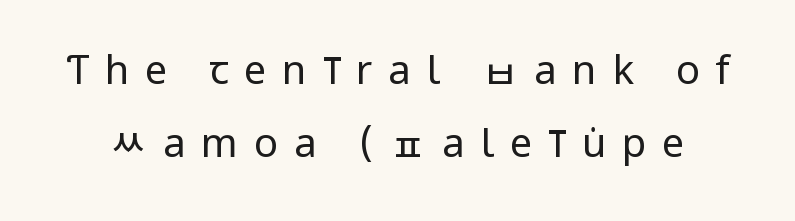
Q: Is the text bold? A: No.
Q: Is the text italic (slanted)? A: No, it is upright.
Q: Is the typeface a serif or a sans-serif typeface? A: Sans-serif.
Q: Is the text underlined? A: No.
Q: Is the spacing between letters normal or unusually wide? A: Unusually wide.
Q: Width (condensed, normal, or wide)? A: Condensed.
Q: Stroke contrast? A: Low.
Q: x-height? A: Large.
Q: Monospaced? A: No.
